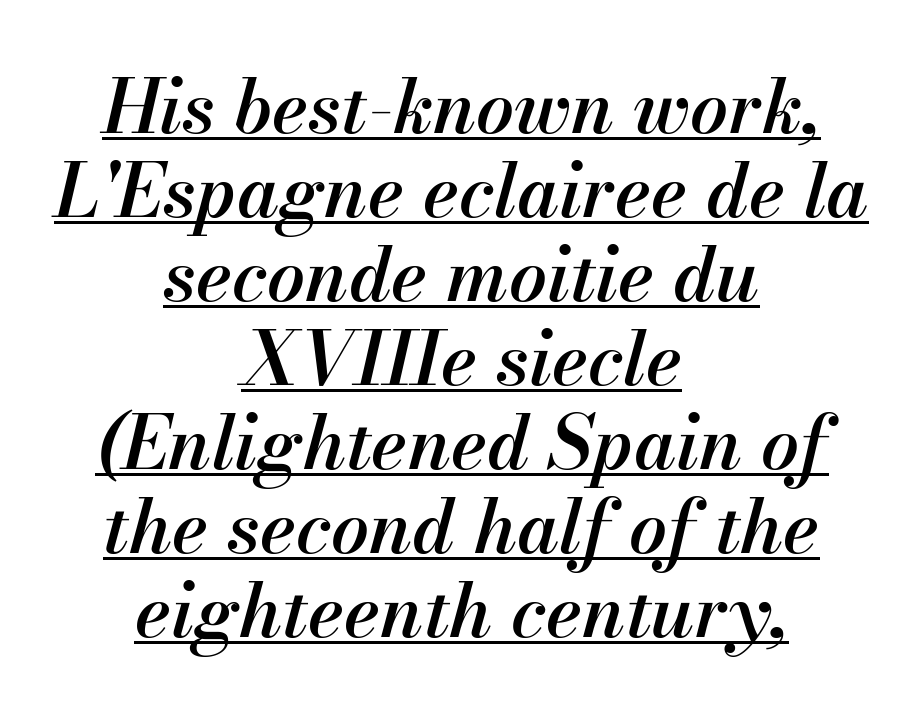
{"italic": "yes", "lean": "right", "slant_degrees": 13, "bold": "semi", "weight": "semibold", "width": "normal", "stroke_contrast": "medium", "x_height": "small", "monospaced": "no", "underline": "yes", "align": "center", "line_spacing": "tight", "line_spacing_ratio": 1.12, "letter_spacing": "normal", "letter_spacing_em": 0.0, "glyph_px": 75}
